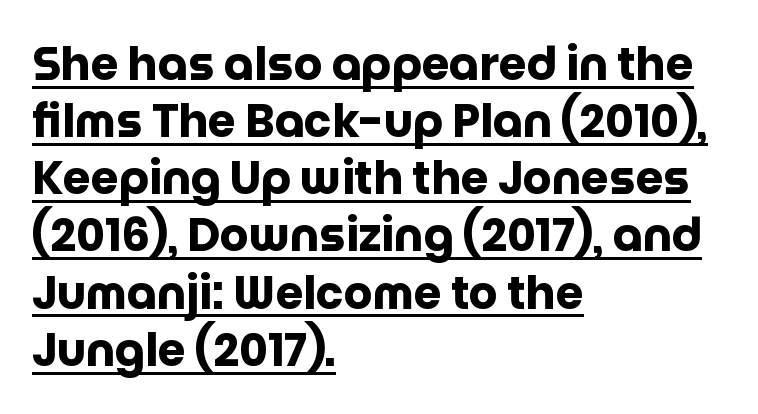
{"serif": "no", "italic": "no", "bold": "yes", "weight": "heavy", "width": "normal", "stroke_contrast": "low", "x_height": "large", "monospaced": "no", "underline": "yes", "align": "left", "line_spacing": "normal", "line_spacing_ratio": 1.27, "letter_spacing": "normal", "letter_spacing_em": 0.0, "glyph_px": 45}
